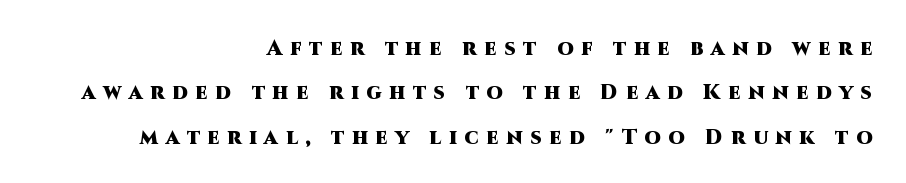
The image shows 21 px bold type, upright; set right-aligned, loose line spacing (2.11x), unusually wide letter spacing (+0.37 em), not underlined.
